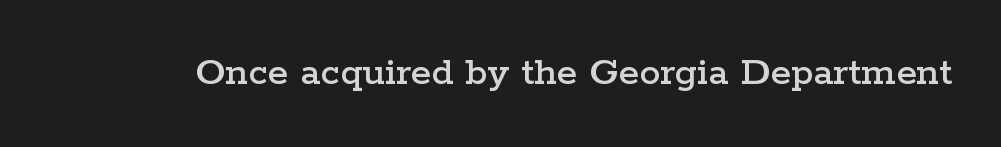
What stands out about the letter spacing? Nothing — it is the standard amount. Glance below the letters and you will spot only blank space. Does the lettering tilt? It doesn't — this is upright. The text was rendered using a seriffed face with decorative stroke endings. The passage shown is typed in a proportional face where columns would drift.
